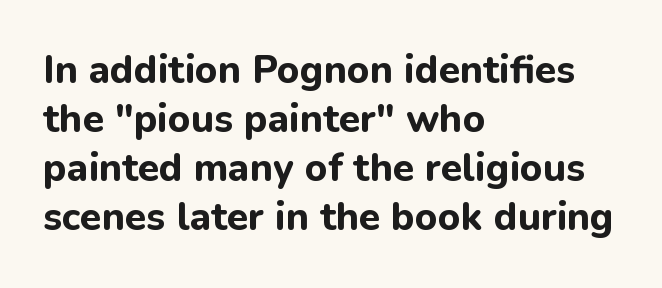
Q: Is the text bold? A: Yes.
Q: Is the text italic (slanted)? A: No, it is upright.
Q: Is the typeface a serif or a sans-serif typeface? A: Sans-serif.
Q: Is the text underlined? A: No.
Q: How is the paragraph aligned? A: Left-aligned.
Q: Is the spacing between letters normal or unusually wide? A: Normal.
Q: Is the spacing between lines tight, normal or loose? A: Normal.
Q: Width (condensed, normal, or wide)? A: Normal.
Q: Stroke contrast? A: Low.
Q: x-height? A: Medium.
Q: Monospaced? A: No.
